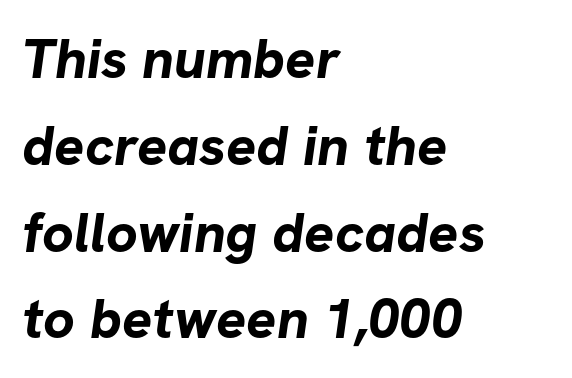
Q: Is the text bold? A: Yes.
Q: Is the typeface a serif or a sans-serif typeface? A: Sans-serif.
Q: Is the text underlined? A: No.
Q: How is the paragraph aligned? A: Left-aligned.
Q: Is the spacing between letters normal or unusually wide? A: Normal.
Q: Is the spacing between lines tight, normal or loose? A: Normal.
Q: Width (condensed, normal, or wide)? A: Normal.
Q: Stroke contrast? A: Low.
Q: x-height? A: Medium.
Q: Monospaced? A: No.
